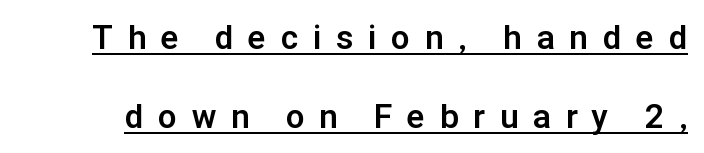
The image shows 33 px bold sans-serif type, upright; set loose line spacing (2.38x), unusually wide letter spacing (+0.46 em), underlined; low stroke contrast and a medium x-height.
